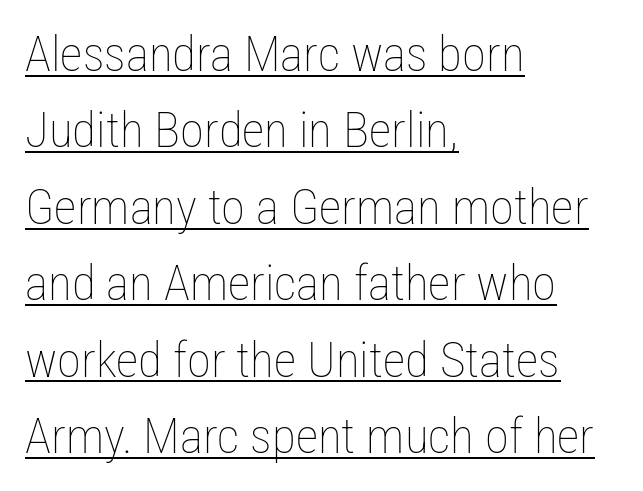
Letter spacing: default. Quick note: not italic, upright. Counters stay open thanks to moderate or lighter strokes. Compared with a centered layout, this one pins lines to the left instead. Regular leading. Varying glyph widths throughout — classic text-font behaviour.
